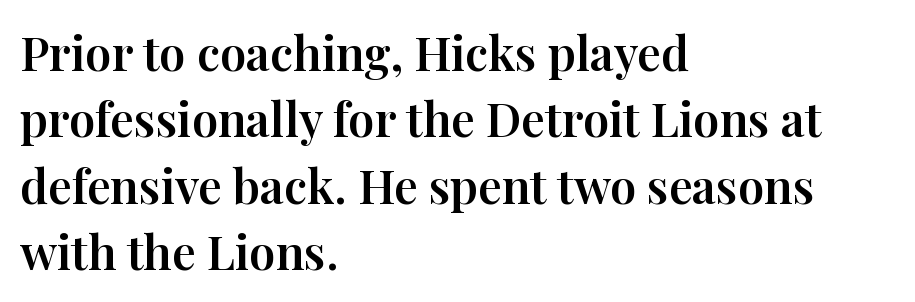
The image shows 47 px serif type, upright; set left-aligned, normal line spacing (1.41x), normal letter spacing, not underlined; high stroke contrast and a medium x-height.
